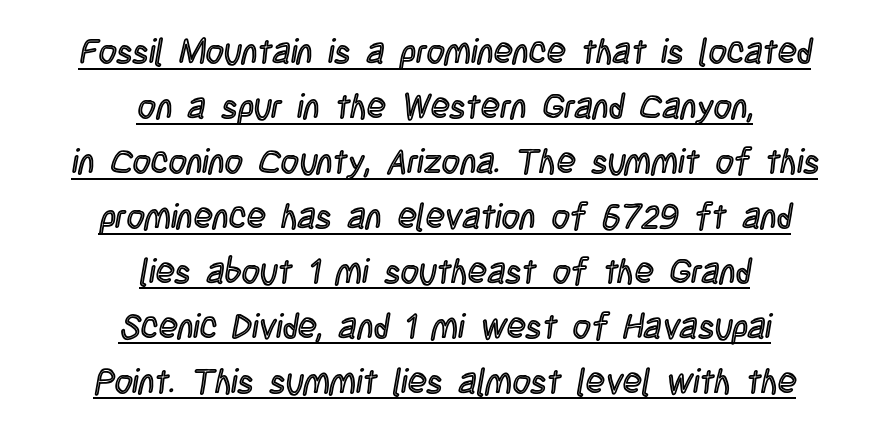
The image shows 35 px condensed type; set centered, normal line spacing (1.57x), normal letter spacing, underlined; a large x-height.
